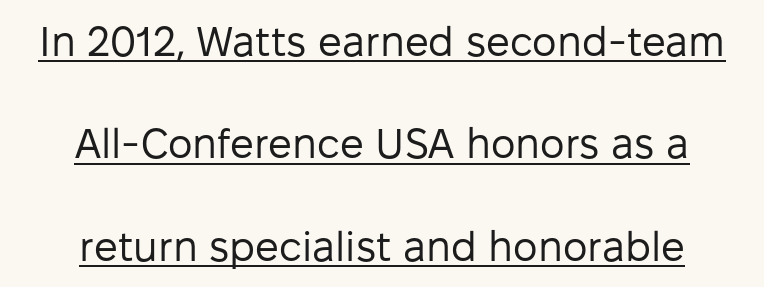
The image shows 42 px regular-weight sans-serif type, upright; set centered, loose line spacing (2.44x), normal letter spacing, underlined; low stroke contrast and a medium x-height.
